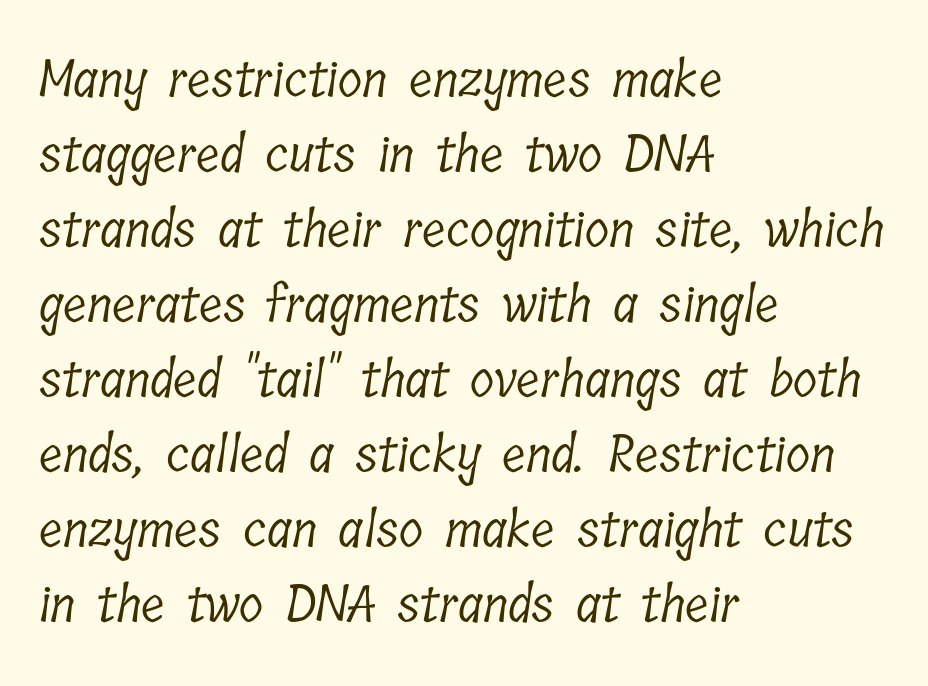
{"serif": "yes", "bold": "no", "weight": "light", "width": "condensed", "stroke_contrast": "low", "x_height": "medium", "monospaced": "no", "underline": "no", "align": "left", "line_spacing": "normal", "line_spacing_ratio": 1.5, "letter_spacing": "normal", "letter_spacing_em": 0.0, "glyph_px": 50}
